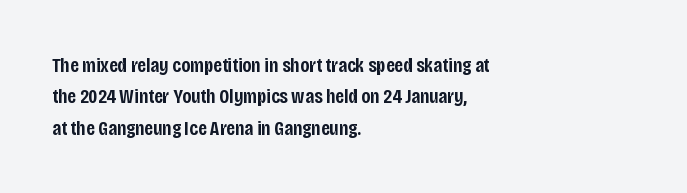
Q: Is the text bold? A: Semi-bold.
Q: Is the text italic (slanted)? A: No, it is upright.
Q: Is the text underlined? A: No.
Q: How is the paragraph aligned? A: Left-aligned.
Q: Is the spacing between letters normal or unusually wide? A: Normal.
Q: Is the spacing between lines tight, normal or loose? A: Normal.
